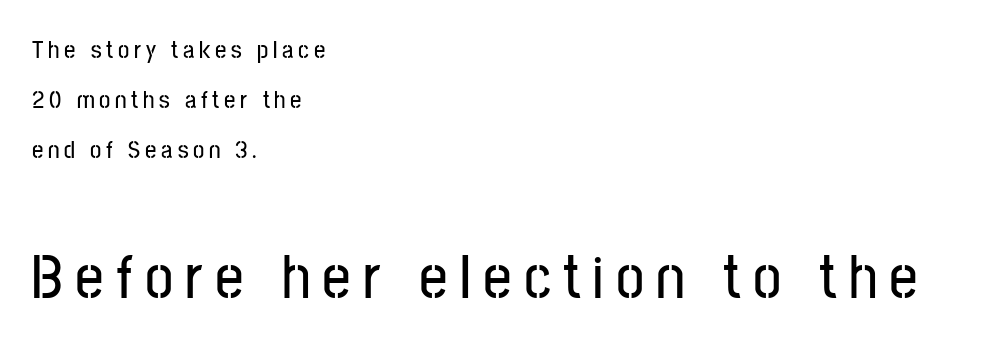
The image shows 63 px condensed sans-serif type, upright; set left-aligned, loose line spacing (2.01x), not underlined; the second (bottom) block is 2.52x larger; low stroke contrast and a medium x-height.
